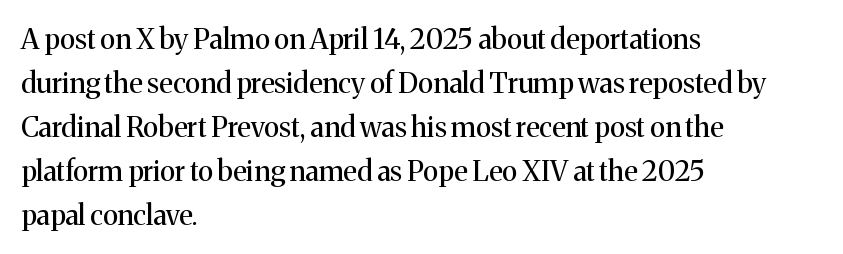
The image shows 28 px regular-weight serif type, upright; set left-aligned, normal line spacing (1.57x), normal letter spacing, not underlined; medium stroke contrast and a medium x-height.
